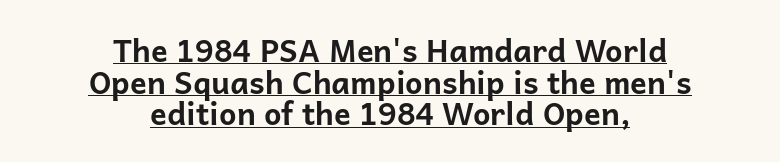
Q: Is the text bold? A: Yes.
Q: Is the text italic (slanted)? A: No, it is upright.
Q: Is the typeface a serif or a sans-serif typeface? A: Sans-serif.
Q: Is the text underlined? A: Yes.
Q: How is the paragraph aligned? A: Centered.
Q: Is the spacing between letters normal or unusually wide? A: Normal.
Q: Is the spacing between lines tight, normal or loose? A: Tight.
Q: Width (condensed, normal, or wide)? A: Normal.
Q: Stroke contrast? A: Low.
Q: x-height? A: Medium.
Q: Monospaced? A: No.
